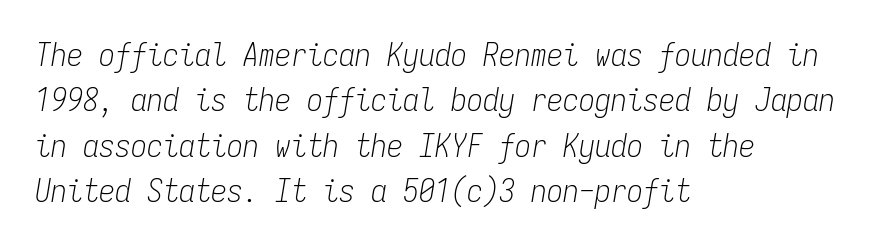
The image shows 32 px light, condensed type, italic (leaning right), monospaced; set left-aligned, normal line spacing (1.42x), normal letter spacing, not underlined; low stroke contrast and a medium x-height.
